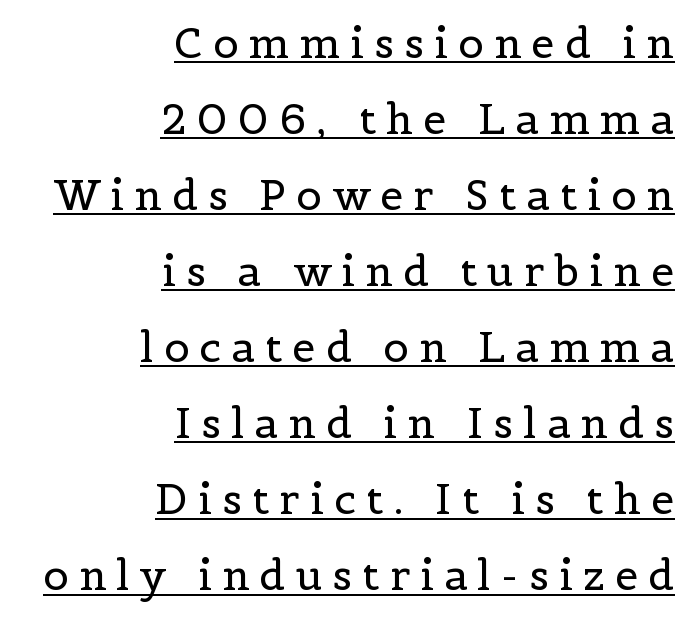
Q: Is the text bold? A: No.
Q: Is the text italic (slanted)? A: No, it is upright.
Q: Is the typeface a serif or a sans-serif typeface? A: Serif.
Q: Is the text underlined? A: Yes.
Q: How is the paragraph aligned? A: Right-aligned.
Q: Is the spacing between letters normal or unusually wide? A: Unusually wide.
Q: Width (condensed, normal, or wide)? A: Normal.
Q: x-height? A: Medium.
Q: Monospaced? A: No.
